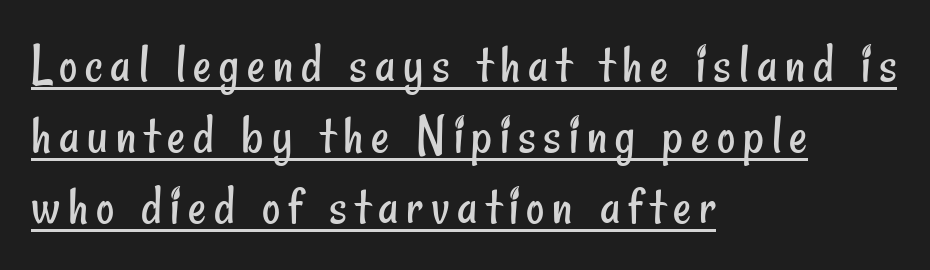
Horizontally, the lines are justified to the leading edge only. Weight: in the light-to-regular range. A sans-serif font was chosen for this passage. Successive baselines arrive at the customary interval.
